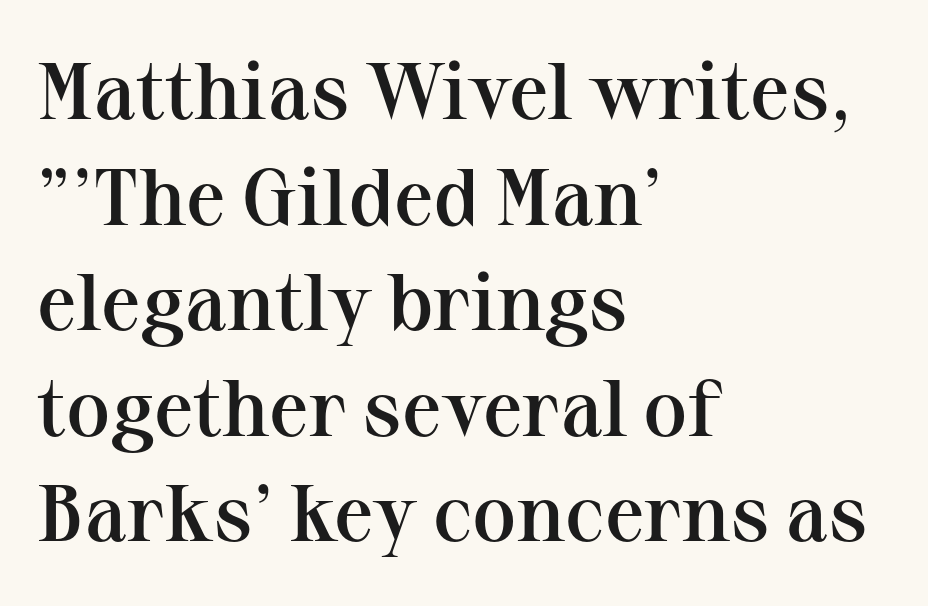
Q: Is the text bold? A: Semi-bold.
Q: Is the text italic (slanted)? A: No, it is upright.
Q: Is the typeface a serif or a sans-serif typeface? A: Serif.
Q: Is the text underlined? A: No.
Q: How is the paragraph aligned? A: Left-aligned.
Q: Is the spacing between letters normal or unusually wide? A: Normal.
Q: Is the spacing between lines tight, normal or loose? A: Normal.
Q: Width (condensed, normal, or wide)? A: Normal.
Q: Stroke contrast? A: Medium.
Q: x-height? A: Medium.
Q: Monospaced? A: No.
